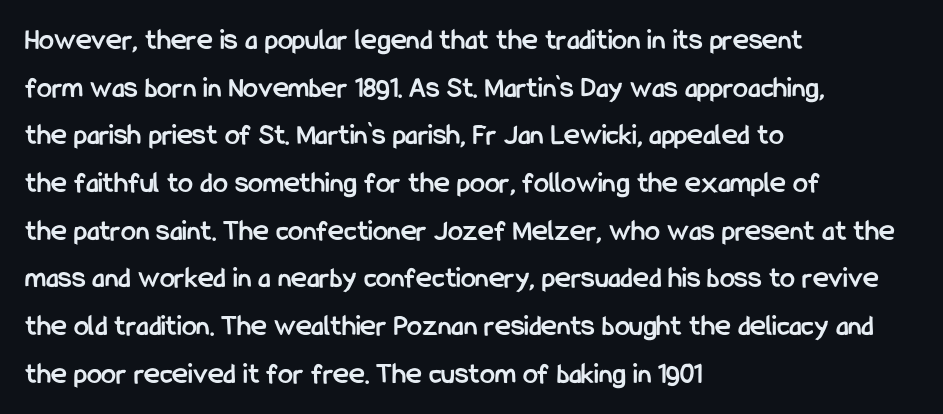
The text block is weighted toward the left margin, trailing off unevenly rightward. Summary of vertical rhythm: regular, with standard interline spacing. The glyphs in this specimen are sans serif. Standard letterfit; no display-style spreading of the glyphs.
